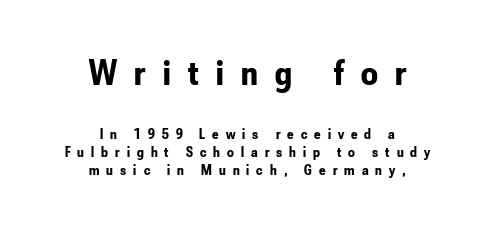
The image shows 37 px bold, condensed sans-serif type, upright; set centered, line spacing 1.22x, unusually wide letter spacing (+0.47 em), not underlined; the first (top) block is 2.47x larger; low stroke contrast and a small x-height.
